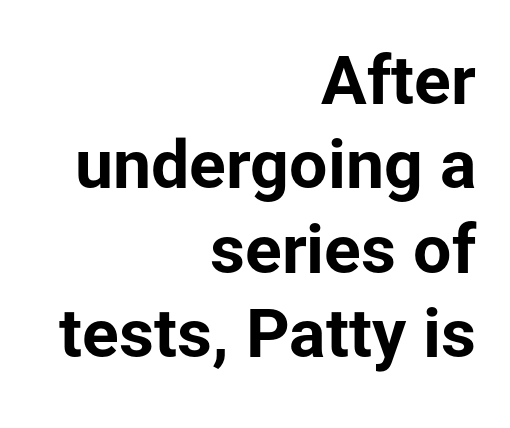
{"serif": "no", "italic": "no", "bold": "yes", "weight": "bold", "width": "normal", "stroke_contrast": "low", "x_height": "medium", "monospaced": "no", "underline": "no", "align": "right", "line_spacing_ratio": 1.24, "letter_spacing": "normal", "letter_spacing_em": 0.0, "glyph_px": 68}
